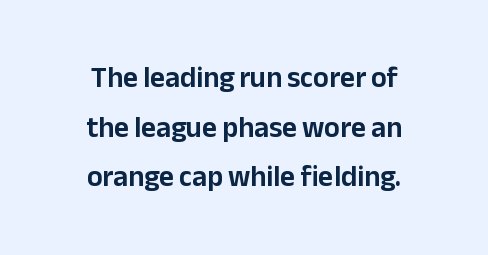
The string is rendered with underlining switched off. These lines stack symmetrically, like a column narrowing and widening about its center. The passage shown has conventional tracking throughout. Type style note: lacks serifs. This sample has the flowing, uneven cadence of proportional lettering.
